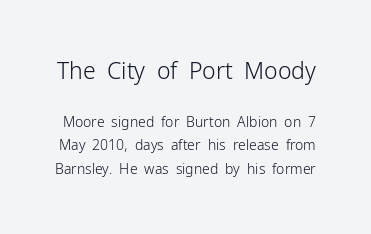
Which of the two is more prominent by size? The first, at the top. Underline: absent. Glyph-to-glyph distance matches everyday printed text. The letters look calm and open, with moderate or lighter stems.
